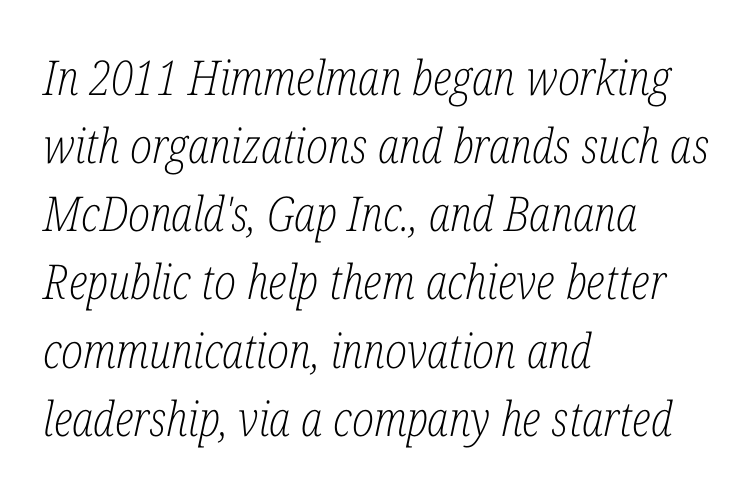
The image shows 48 px light, condensed serif type, italic (leaning right); set left-aligned, normal line spacing (1.42x), normal letter spacing, not underlined; low stroke contrast and a medium x-height.
